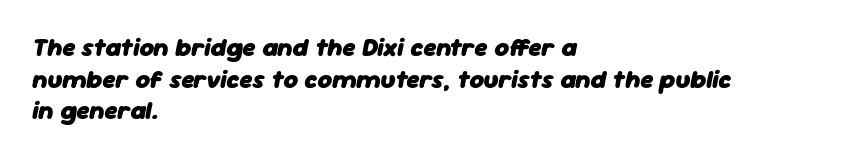
The image shows 25 px bold type, italic (leaning right); set left-aligned, normal line spacing (1.27x), normal letter spacing, not underlined.
